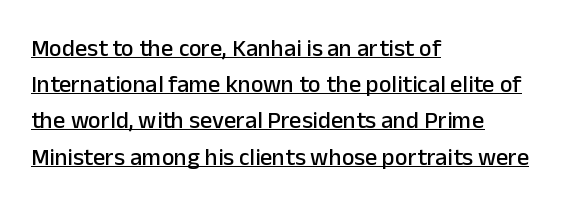
{"italic": "no", "underline": "yes", "align": "left", "line_spacing": "normal", "line_spacing_ratio": 1.51, "letter_spacing": "normal", "letter_spacing_em": 0.0, "glyph_px": 24}
